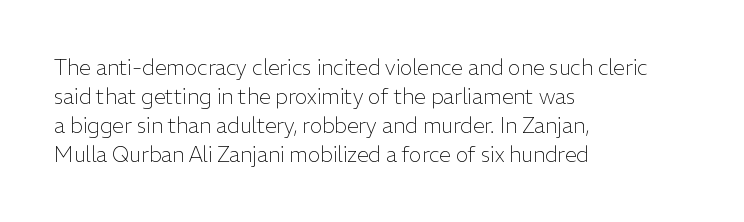
{"italic": "no", "bold": "no", "underline": "no", "align": "left", "line_spacing": "normal", "line_spacing_ratio": 1.38, "letter_spacing": "normal", "letter_spacing_em": 0.0, "glyph_px": 21}
